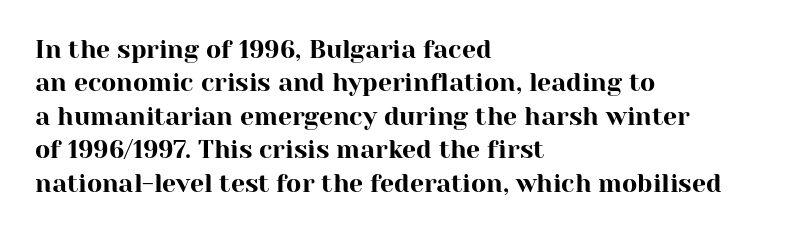
{"italic": "no", "underline": "no", "align": "left", "line_spacing": "normal", "line_spacing_ratio": 1.34, "letter_spacing": "normal", "letter_spacing_em": 0.0, "glyph_px": 25}
